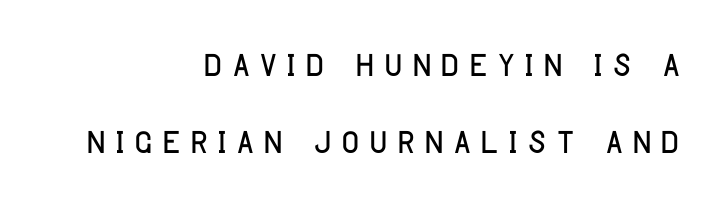
Honestly, the row spacing looks completely unremarkable. Nope, not italic — everything's standing straight. These lines stack with their right ends in a neat column. Looks like regular typesetting: each glyph gets only the width it needs. To sum up the face: it is a sans, with no serifs.
